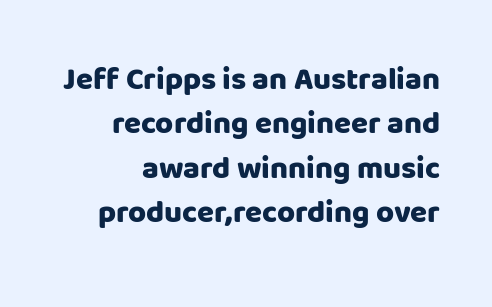
{"serif": "no", "italic": "no", "bold": "yes", "weight": "heavy", "width": "normal", "stroke_contrast": "low", "x_height": "large", "monospaced": "no", "underline": "no", "align": "right", "line_spacing": "normal", "line_spacing_ratio": 1.43, "letter_spacing": "normal", "letter_spacing_em": 0.0, "glyph_px": 31}
